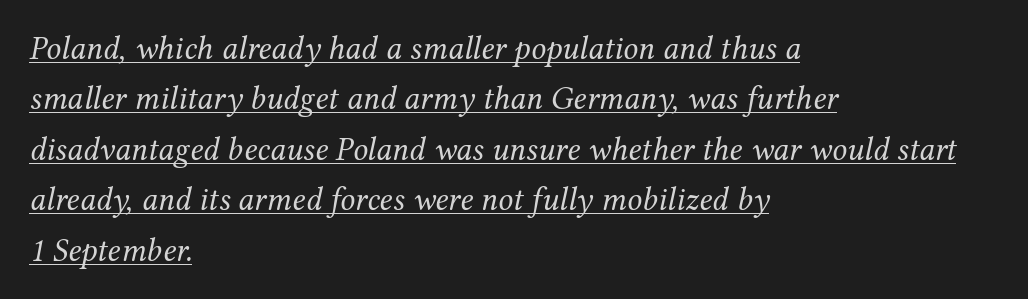
Q: Is the text bold? A: No.
Q: Is the text italic (slanted)? A: Yes, it leans right by about 12 degrees.
Q: Is the typeface a serif or a sans-serif typeface? A: Serif.
Q: Is the text underlined? A: Yes.
Q: How is the paragraph aligned? A: Left-aligned.
Q: Is the spacing between letters normal or unusually wide? A: Normal.
Q: Is the spacing between lines tight, normal or loose? A: Normal.
Q: Width (condensed, normal, or wide)? A: Normal.
Q: Stroke contrast? A: Medium.
Q: x-height? A: Medium.
Q: Monospaced? A: No.
